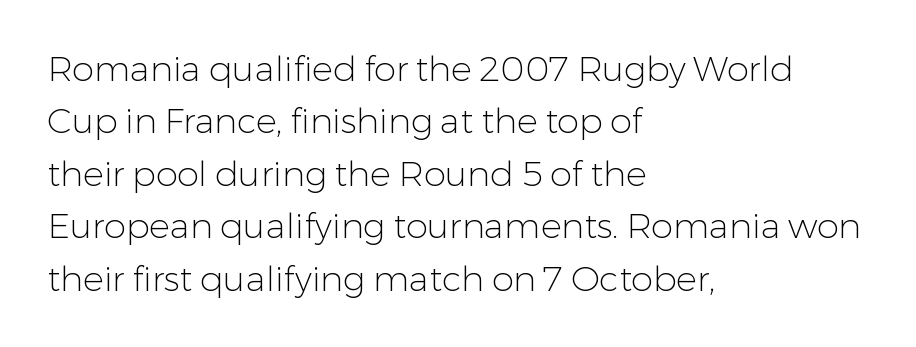
{"serif": "no", "italic": "no", "bold": "no", "weight": "light", "width": "normal", "stroke_contrast": "low", "x_height": "medium", "monospaced": "no", "underline": "no", "align": "left", "line_spacing": "normal", "line_spacing_ratio": 1.5, "letter_spacing": "normal", "letter_spacing_em": 0.0, "glyph_px": 35}
